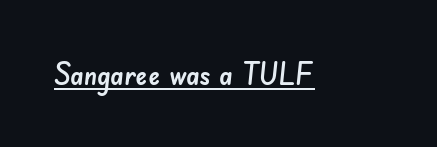
Q: Is the typeface a serif or a sans-serif typeface? A: Sans-serif.
Q: Is the text underlined? A: Yes.
Q: Is the spacing between letters normal or unusually wide? A: Normal.
Q: Width (condensed, normal, or wide)? A: Normal.
Q: Stroke contrast? A: Low.
Q: x-height? A: Small.
Q: Monospaced? A: No.
